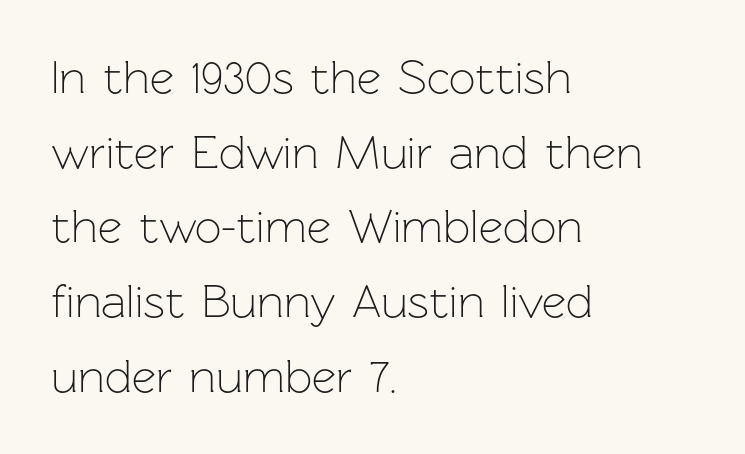
Rendered with straight, roman letterforms. Are there feet on the stems? There aren't — it's a sans. The typeface has the unassuming heft of standard copy or less. The rendering keeps characters at their native spacing. The passage shown is typed in a proportional face where columns would drift. Only glyphs here, with clear space below each row.
